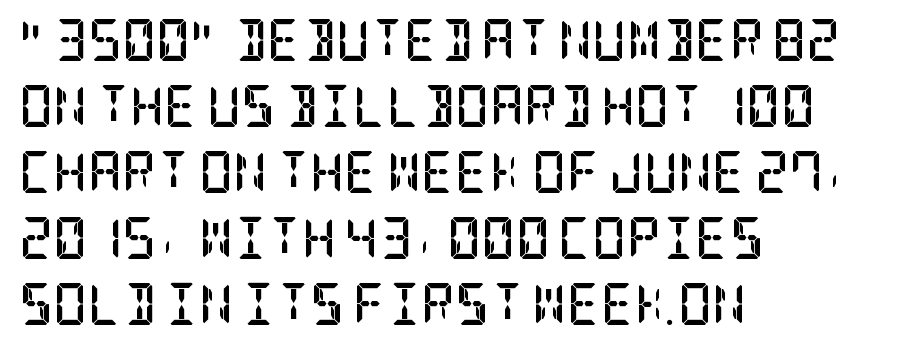
{"serif": "yes", "italic": "no", "bold": "yes", "weight": "semibold", "width": "condensed", "stroke_contrast": "low", "x_height": "large", "underline": "no", "align": "left", "line_spacing": "normal", "line_spacing_ratio": 1.57, "letter_spacing": "normal", "letter_spacing_em": 0.0, "glyph_px": 42}
